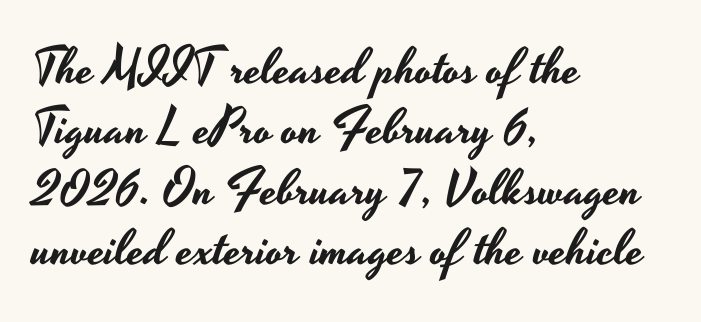
Q: Is the text italic (slanted)? A: Yes.
Q: Is the typeface a serif or a sans-serif typeface? A: Sans-serif.
Q: Is the text underlined? A: No.
Q: How is the paragraph aligned? A: Left-aligned.
Q: Is the spacing between letters normal or unusually wide? A: Normal.
Q: Width (condensed, normal, or wide)? A: Wide.
Q: Stroke contrast? A: Low.
Q: x-height? A: Small.
Q: Monospaced? A: No.
